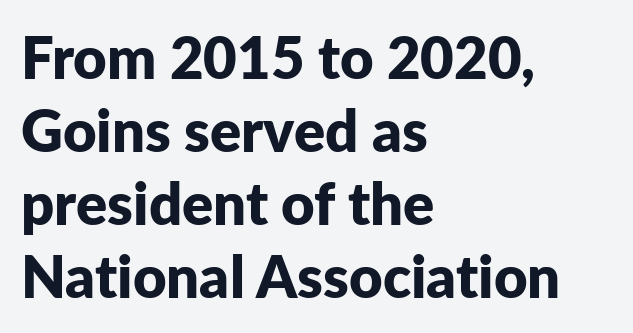
{"serif": "no", "italic": "no", "bold": "yes", "weight": "bold", "width": "normal", "stroke_contrast": "low", "x_height": "medium", "monospaced": "no", "underline": "no", "align": "left", "line_spacing": "normal", "line_spacing_ratio": 1.26, "letter_spacing": "normal", "letter_spacing_em": 0.0, "glyph_px": 58}
